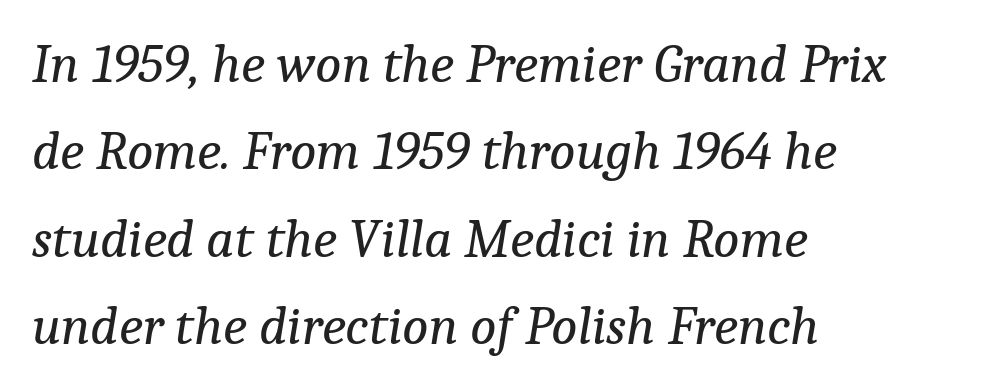
The weight would be labelled regular, book, light, or lighter still. It's the slanting kind of type. Is this a fixed-width face? No — the glyphs have proportional, varying widths. Unlike a clean sans, this face finishes its strokes with serifs.
